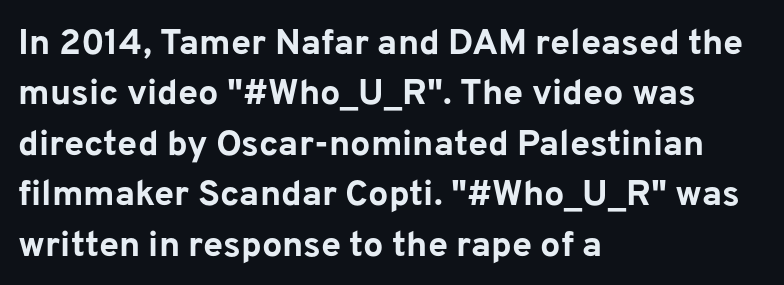
{"serif": "no", "italic": "no", "bold": "yes", "weight": "bold", "width": "normal", "stroke_contrast": "low", "x_height": "medium", "monospaced": "no", "underline": "no", "align": "left", "line_spacing": "normal", "line_spacing_ratio": 1.4, "letter_spacing": "normal", "letter_spacing_em": 0.0, "glyph_px": 36}
